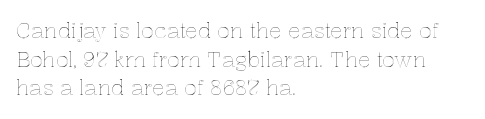
Q: Is the text italic (slanted)? A: No, it is upright.
Q: Is the text underlined? A: No.
Q: How is the paragraph aligned? A: Left-aligned.
Q: Is the spacing between letters normal or unusually wide? A: Normal.
Q: Is the spacing between lines tight, normal or loose? A: Normal.
